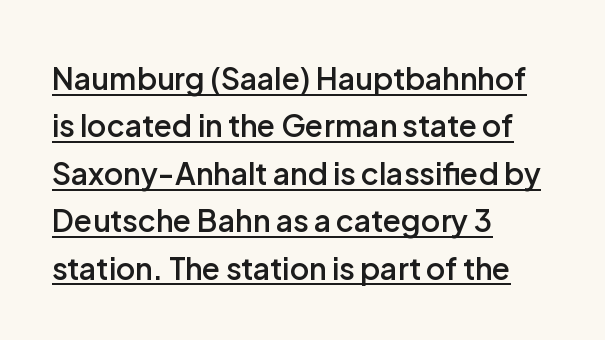
The image shows 30 px semibold sans-serif type, upright; set left-aligned, normal line spacing (1.58x), normal letter spacing, underlined; low stroke contrast and a medium x-height.
